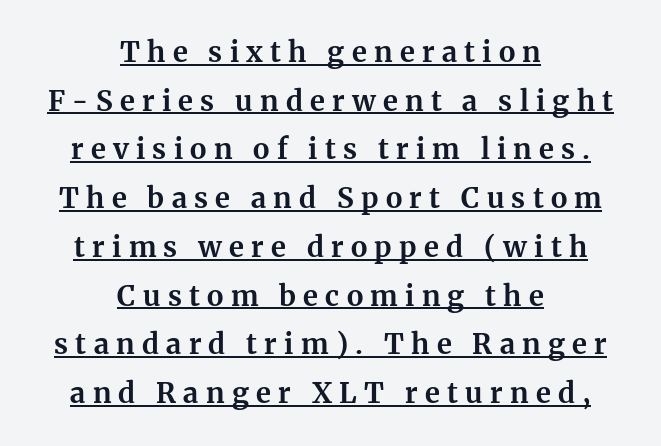
The image shows 28 px bold serif type, upright; set centered, line spacing 1.74x, unusually wide letter spacing (+0.26 em), underlined; medium stroke contrast and a medium x-height.
